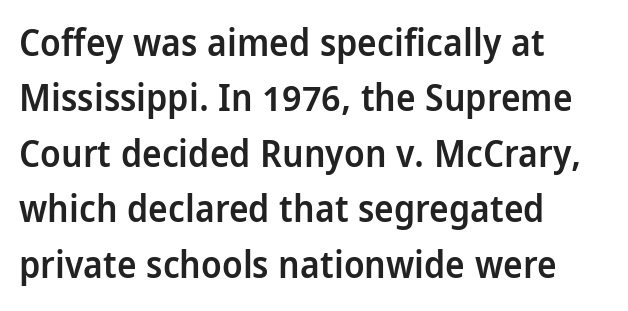
Notice the strokes are somewhat thickened but not fully heavy: this is a semibold. The letters stand straight up with perfectly vertical stems. The rendering anchors every line to the left-hand side. The space beneath each line is pristine and unruled.
